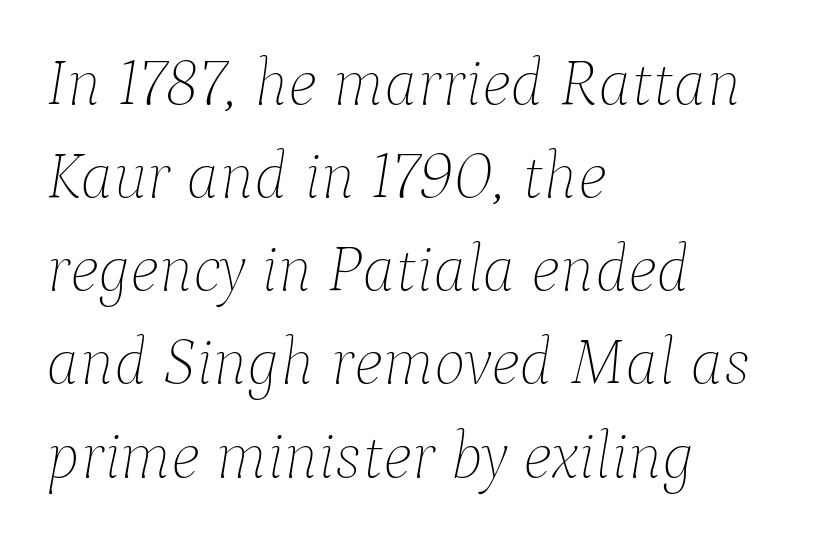
The image shows 67 px thin type, italic (leaning right); set left-aligned, normal line spacing (1.39x), normal letter spacing, not underlined; low stroke contrast and a medium x-height.
